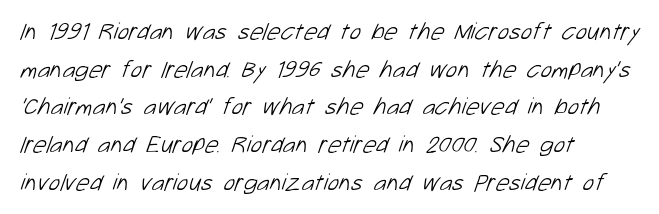
Layout note: lines flush left. The zone under the glyphs is completely vacant. Characters follow at the spacing the type designer built in. The vertical gap from one line to the next is medium. Weight: not bold — regular or lighter.
